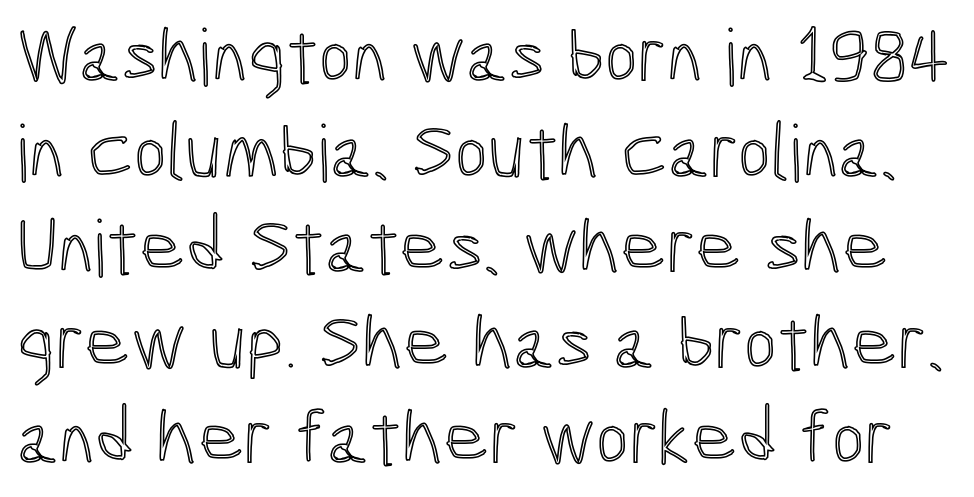
Q: Is the text italic (slanted)? A: No, it is upright.
Q: Is the text underlined? A: No.
Q: Is the spacing between letters normal or unusually wide? A: Normal.
Q: Width (condensed, normal, or wide)? A: Condensed.
Q: x-height? A: Medium.
Q: Monospaced? A: No.
